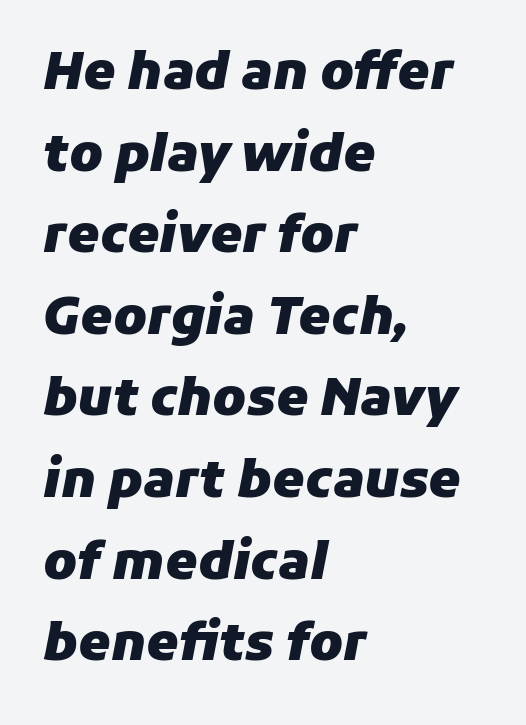
Decoration check: the copy has no underline. The line-height multiplier appears to be the usual default. Plenty of ink on the page — the face is bold. Layout note: lines flush left.
